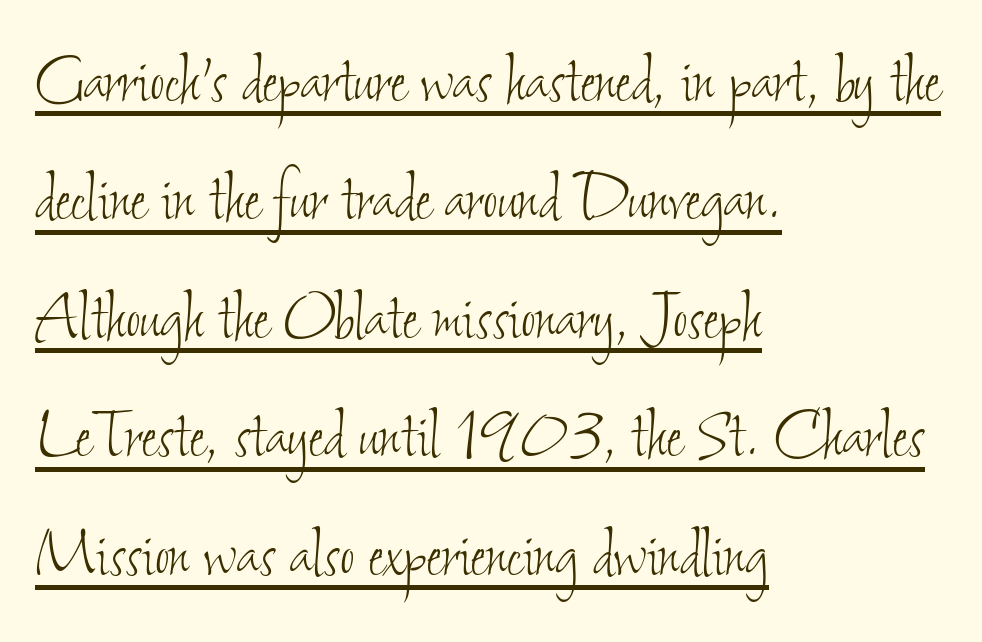
{"bold": "no", "weight": "thin", "width": "condensed", "stroke_contrast": "low", "x_height": "small", "monospaced": "no", "underline": "yes", "align": "left", "line_spacing": "normal", "line_spacing_ratio": 1.5, "letter_spacing": "normal", "letter_spacing_em": 0.0, "glyph_px": 79}
